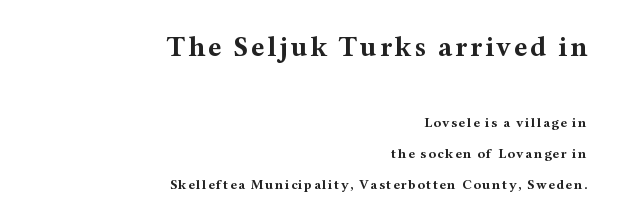
The designer went with a serif here, giving each stem small feet. The face used here is proportionally spaced, like ordinary book or web type. Its strokes are broad and dark, the hallmark of bold type. Unlike italic type, these characters show no tilt at all. Which margin do the lines hug? The right one — the left edge is uneven.
